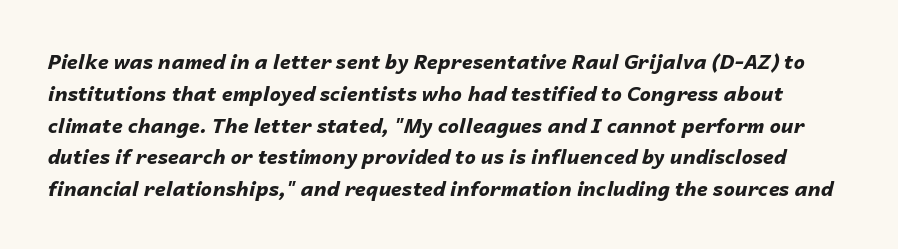
Words float on clear page, feet unadorned. In terms of letterspacing, this is plain default setting. The face used here has a pronounced slope to its letters. The passage shown is emphatically bold. Normally led — the rows are evenly, conventionally spaced.
